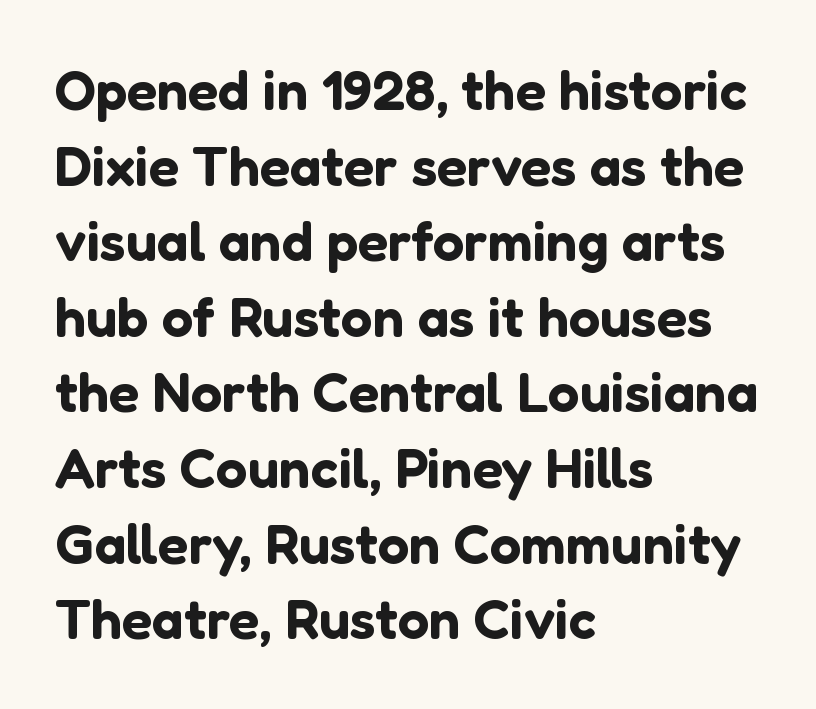
The image shows 56 px sans-serif type, upright; set left-aligned, normal line spacing (1.35x), normal letter spacing, not underlined; low stroke contrast and a medium x-height.
